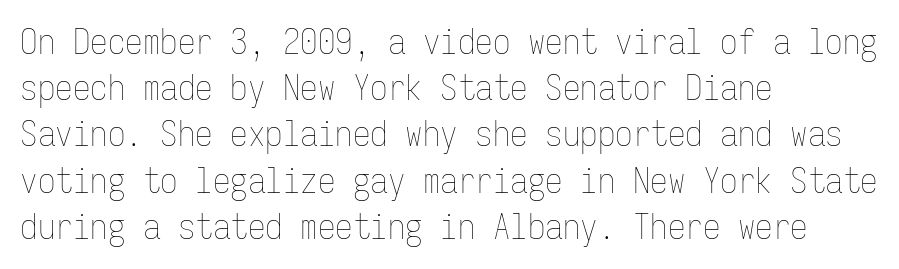
{"italic": "no", "bold": "no", "weight": "thin", "width": "condensed", "stroke_contrast": "low", "x_height": "medium", "monospaced": "yes", "underline": "no", "align": "left", "line_spacing": "normal", "line_spacing_ratio": 1.32, "letter_spacing": "normal", "letter_spacing_em": 0.0, "glyph_px": 35}
